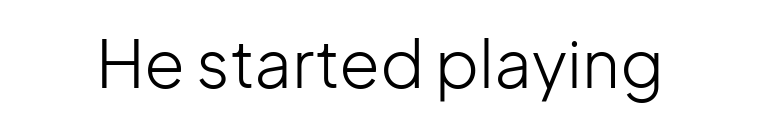
Q: Is the text bold? A: No.
Q: Is the text italic (slanted)? A: No, it is upright.
Q: Is the typeface a serif or a sans-serif typeface? A: Sans-serif.
Q: Is the text underlined? A: No.
Q: Is the spacing between letters normal or unusually wide? A: Normal.
Q: Width (condensed, normal, or wide)? A: Normal.
Q: Stroke contrast? A: Low.
Q: x-height? A: Medium.
Q: Monospaced? A: No.
